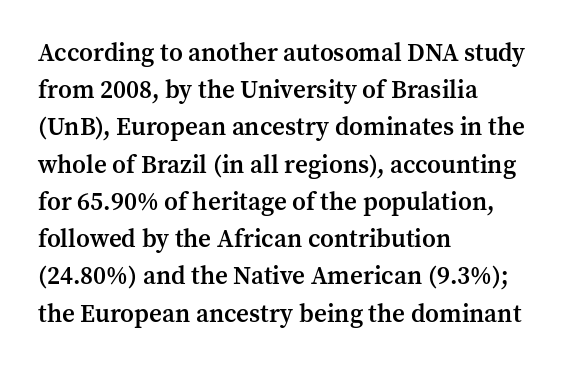
Q: Is the text bold? A: Semi-bold.
Q: Is the text italic (slanted)? A: No, it is upright.
Q: Is the text underlined? A: No.
Q: How is the paragraph aligned? A: Left-aligned.
Q: Is the spacing between letters normal or unusually wide? A: Normal.
Q: Is the spacing between lines tight, normal or loose? A: Normal.
